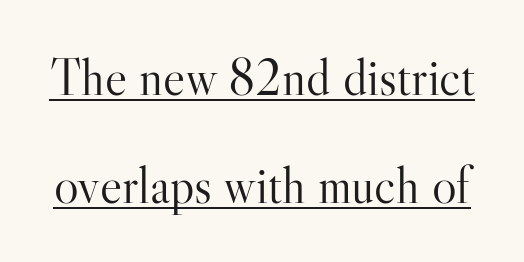
{"serif": "yes", "italic": "no", "bold": "no", "weight": "light", "width": "normal", "stroke_contrast": "high", "x_height": "small", "monospaced": "no", "underline": "yes", "line_spacing": "loose", "line_spacing_ratio": 2.08, "letter_spacing": "normal", "letter_spacing_em": 0.0, "glyph_px": 52}
